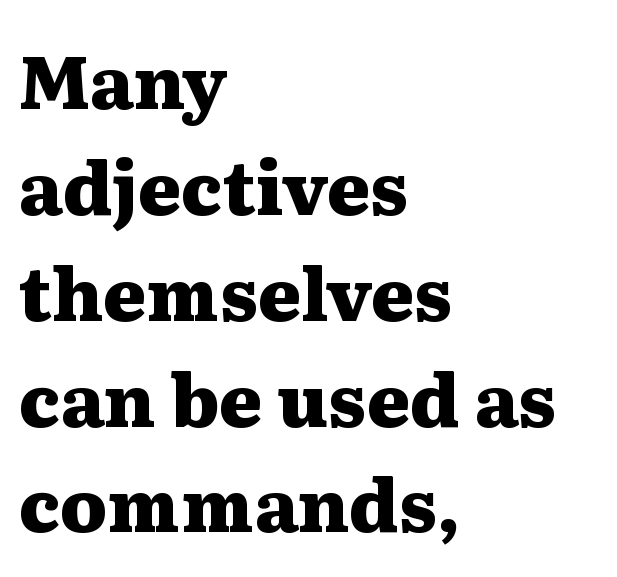
{"serif": "yes", "italic": "no", "bold": "yes", "weight": "heavy", "width": "wide", "stroke_contrast": "medium", "x_height": "medium", "monospaced": "no", "underline": "no", "align": "left", "line_spacing": "normal", "line_spacing_ratio": 1.45, "letter_spacing": "normal", "letter_spacing_em": 0.0, "glyph_px": 73}
